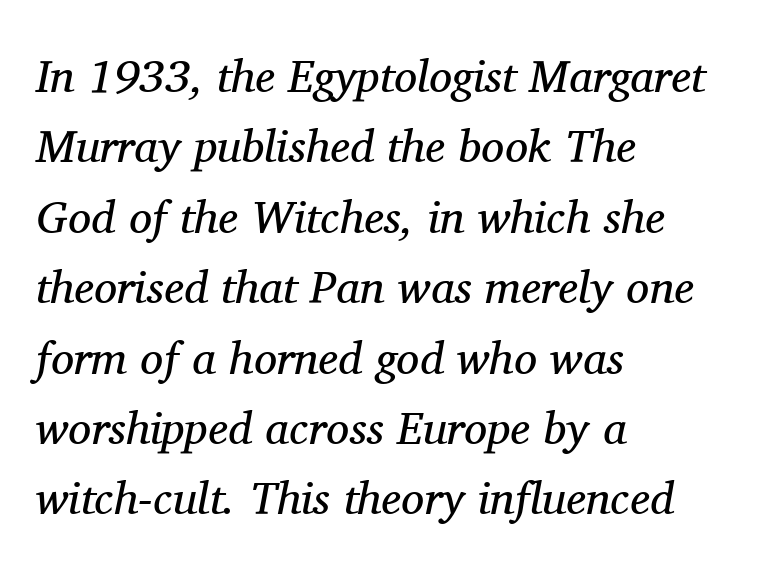
{"serif": "yes", "italic": "yes", "lean": "right", "slant_degrees": 11, "bold": "no", "weight": "regular", "width": "normal", "stroke_contrast": "medium", "x_height": "medium", "monospaced": "no", "underline": "no", "align": "left", "line_spacing": "normal", "line_spacing_ratio": 1.53, "letter_spacing": "normal", "letter_spacing_em": 0.0, "glyph_px": 46}
